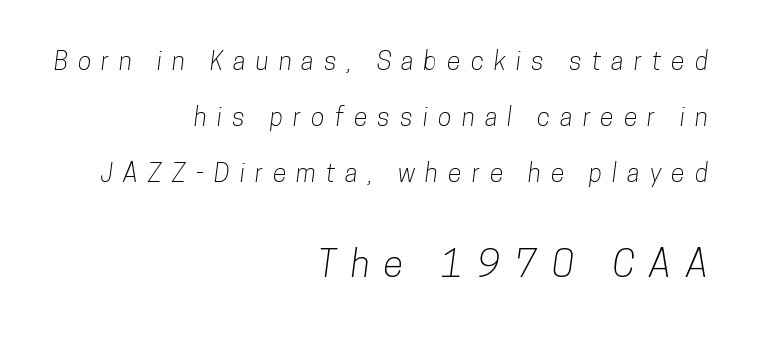
The image shows 37 px condensed sans-serif type; set right-aligned, loose line spacing (2.25x), unusually wide letter spacing (+0.4 em), not underlined; the second (bottom) block is 1.48x larger; low stroke contrast and a medium x-height.
